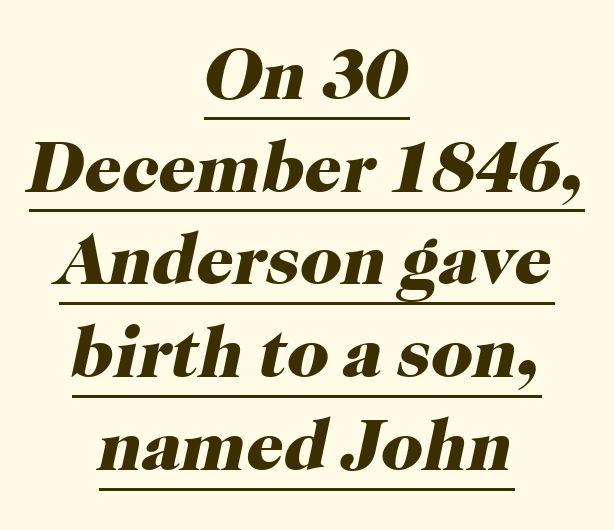
{"serif": "yes", "italic": "yes", "lean": "right", "slant_degrees": 12, "bold": "yes", "weight": "heavy", "width": "normal", "stroke_contrast": "high", "x_height": "medium", "monospaced": "no", "underline": "yes", "align": "center", "line_spacing": "normal", "line_spacing_ratio": 1.27, "letter_spacing": "normal", "letter_spacing_em": 0.0, "glyph_px": 73}
